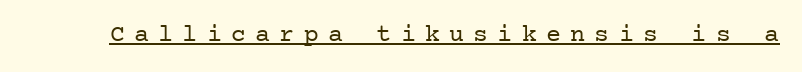
{"italic": "no", "bold": "no", "underline": "yes", "letter_spacing": "wide", "letter_spacing_em": 0.37, "glyph_px": 25}
